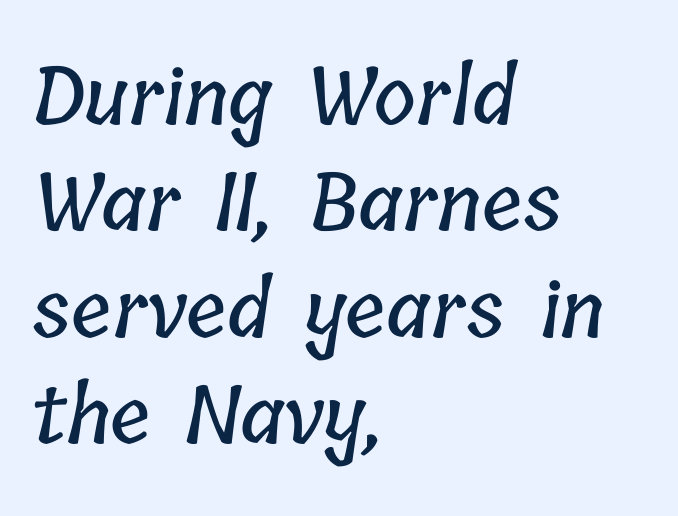
The image shows 80 px condensed type; set left-aligned, normal line spacing (1.33x), normal letter spacing, not underlined; low stroke contrast and a medium x-height.
